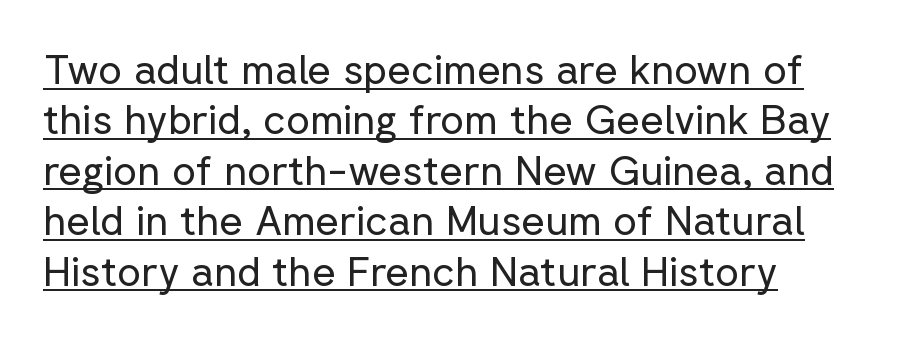
Q: Is the text bold? A: No.
Q: Is the text italic (slanted)? A: No, it is upright.
Q: Is the typeface a serif or a sans-serif typeface? A: Sans-serif.
Q: Is the text underlined? A: Yes.
Q: How is the paragraph aligned? A: Left-aligned.
Q: Is the spacing between letters normal or unusually wide? A: Normal.
Q: Width (condensed, normal, or wide)? A: Normal.
Q: Stroke contrast? A: Low.
Q: x-height? A: Medium.
Q: Monospaced? A: No.
